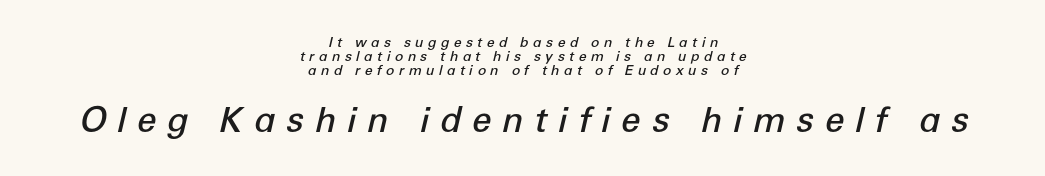
The image shows 35 px semibold type, italic (leaning right); set centered, tight line spacing (1.01x), unusually wide letter spacing (+0.3 em), not underlined; the second (bottom) block is 2.5x larger; low stroke contrast and a medium x-height.
